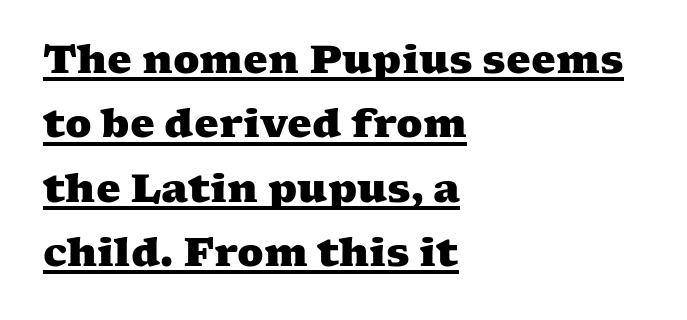
{"serif": "yes", "bold": "yes", "weight": "heavy", "width": "wide", "stroke_contrast": "medium", "x_height": "medium", "monospaced": "no", "underline": "yes", "align": "left", "line_spacing": "normal", "line_spacing_ratio": 1.65, "letter_spacing": "normal", "letter_spacing_em": 0.0, "glyph_px": 39}
